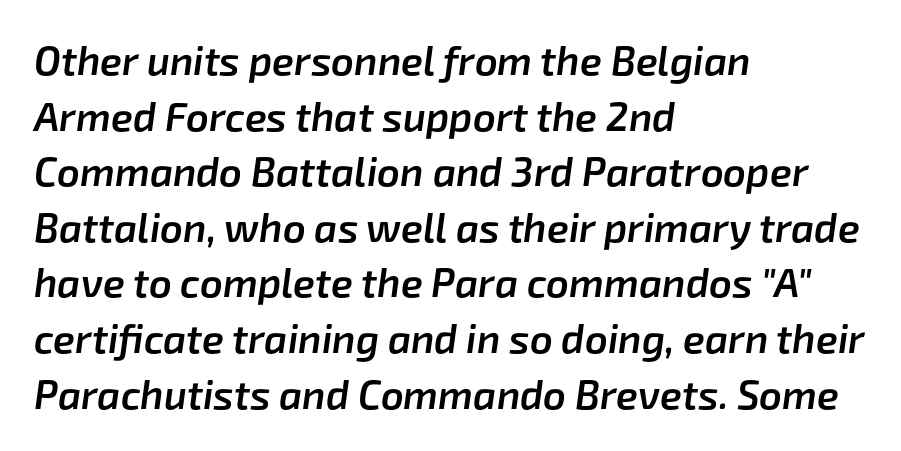
The image shows 40 px semibold type, italic (leaning right); set left-aligned, normal line spacing (1.39x), normal letter spacing, not underlined; low stroke contrast and a medium x-height.
